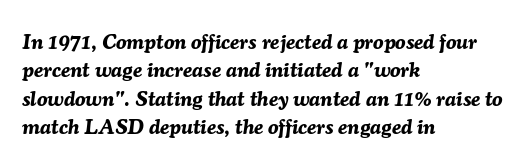
Honestly, there is no underline to notice here at all. A dark, heavy texture on the line: the type is bold. What's the leading like? Ordinary, nothing unusual. Compared with typical body copy, the letter spacing here is the same.
